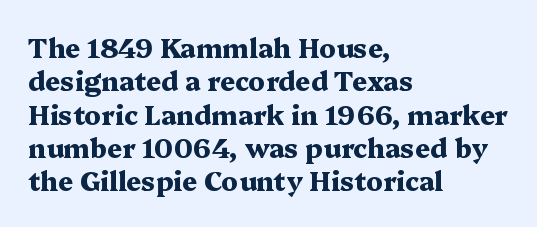
The image shows 26 px bold type, upright; set left-aligned, normal line spacing (1.28x), normal letter spacing, not underlined.
